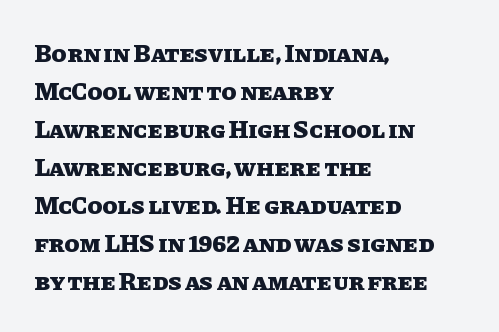
Leftover space on each line is placed entirely after the last word. Normally led — the rows are evenly, conventionally spaced. Type without underlining. Here the glyphs are tracked normally, forming tight word shapes.
